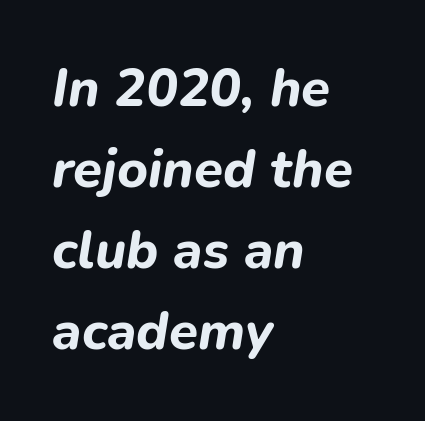
Q: Is the text bold? A: Yes.
Q: Is the text italic (slanted)? A: Yes, it leans right by about 9 degrees.
Q: Is the text underlined? A: No.
Q: How is the paragraph aligned? A: Left-aligned.
Q: Is the spacing between letters normal or unusually wide? A: Normal.
Q: Is the spacing between lines tight, normal or loose? A: Normal.
Q: Width (condensed, normal, or wide)? A: Normal.
Q: Stroke contrast? A: Low.
Q: x-height? A: Medium.
Q: Monospaced? A: No.
